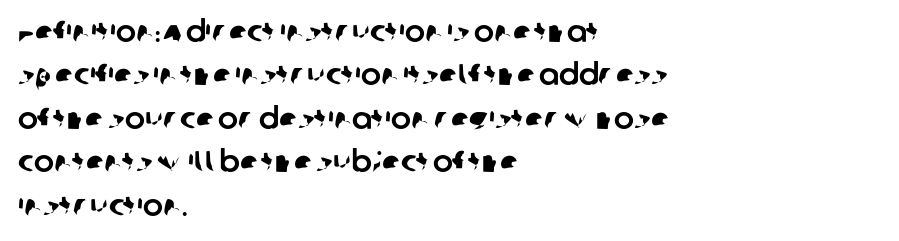
The image shows 30 px sans-serif type; set left-aligned, normal line spacing (1.45x), normal letter spacing, not underlined; low stroke contrast and a large x-height.
